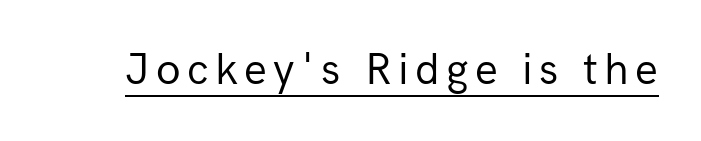
Q: Is the text bold? A: No.
Q: Is the text italic (slanted)? A: No, it is upright.
Q: Is the typeface a serif or a sans-serif typeface? A: Sans-serif.
Q: Is the text underlined? A: Yes.
Q: Width (condensed, normal, or wide)? A: Normal.
Q: Stroke contrast? A: Low.
Q: x-height? A: Medium.
Q: Monospaced? A: No.
